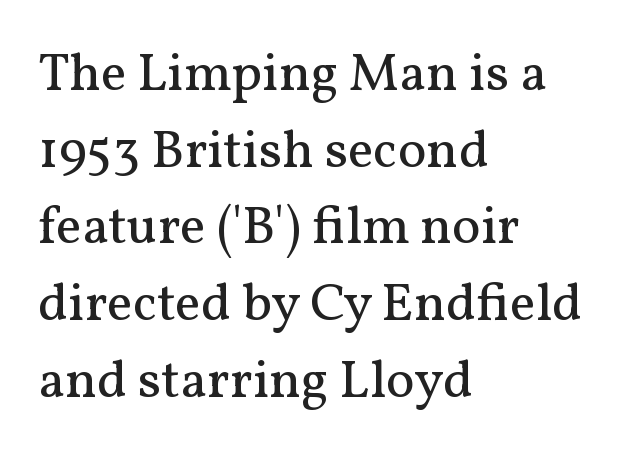
The image shows 54 px regular-weight serif type, upright; set left-aligned, normal line spacing (1.42x), normal letter spacing, not underlined; medium stroke contrast and a medium x-height.
